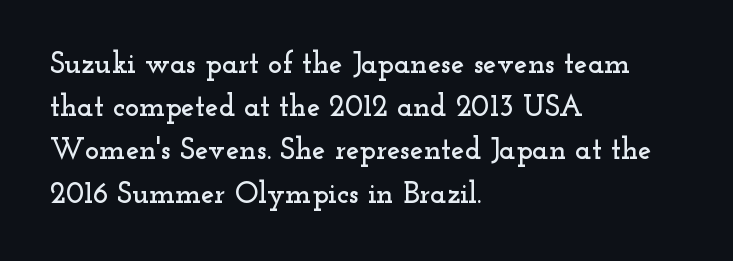
{"serif": "yes", "italic": "no", "width": "wide", "stroke_contrast": "low", "x_height": "small", "monospaced": "no", "underline": "no", "align": "left", "line_spacing": "normal", "line_spacing_ratio": 1.44, "letter_spacing": "normal", "letter_spacing_em": 0.0, "glyph_px": 30}
